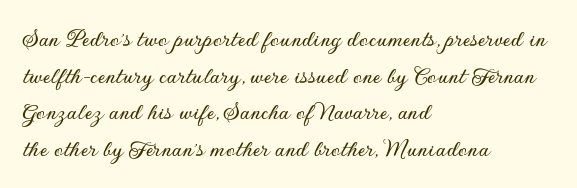
{"underline": "no", "align": "left", "line_spacing": "normal", "line_spacing_ratio": 1.41, "letter_spacing": "normal", "letter_spacing_em": 0.0, "glyph_px": 26}
